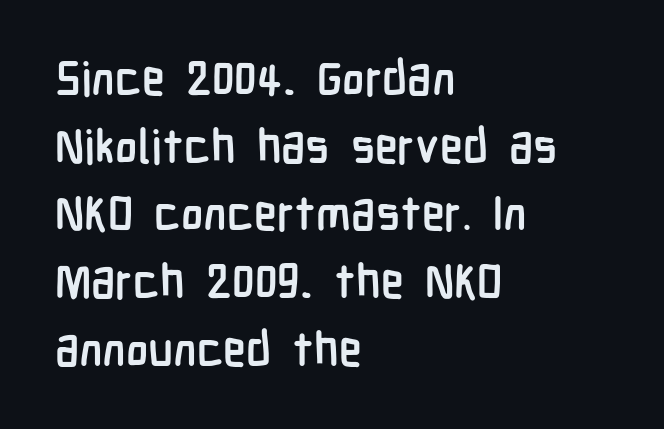
The image shows 47 px semibold, condensed sans-serif type, upright; set left-aligned, normal line spacing (1.44x), normal letter spacing, not underlined; low stroke contrast and a medium x-height.
